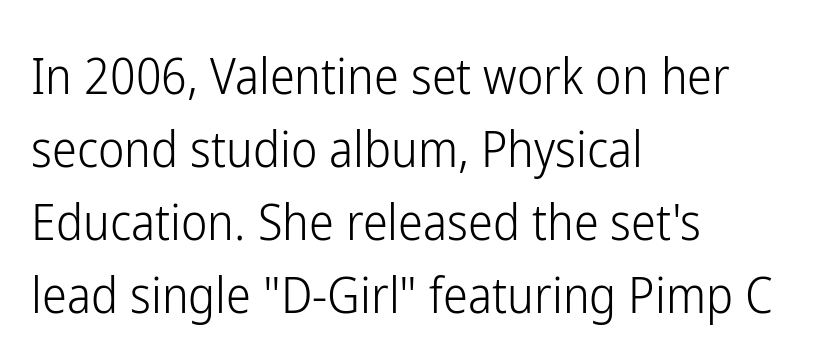
Here the designer chose a conventional face with non-uniform glyph widths. Horizontal bands of white between lines are of average thickness. Unlike a traditional serif, this face leaves its strokes unadorned. Unbolded letterforms with no extra heft.
